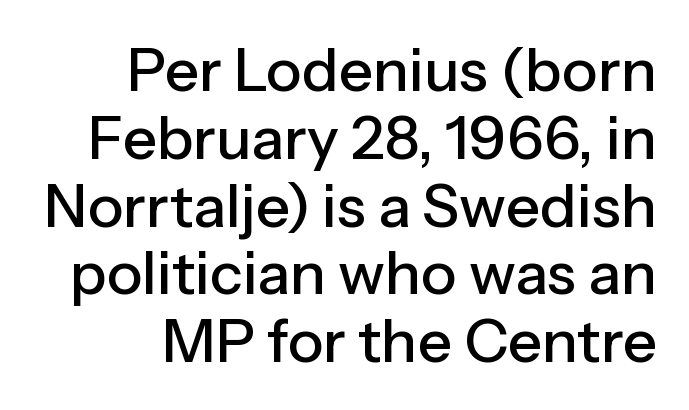
The gaps between neighbouring characters are ordinary and unremarkable. The characters display no serif detailing; their extremities are plain. Whoever set this chose condensed vertical rhythm over breathing room. The gap between lines stays unmarked.
